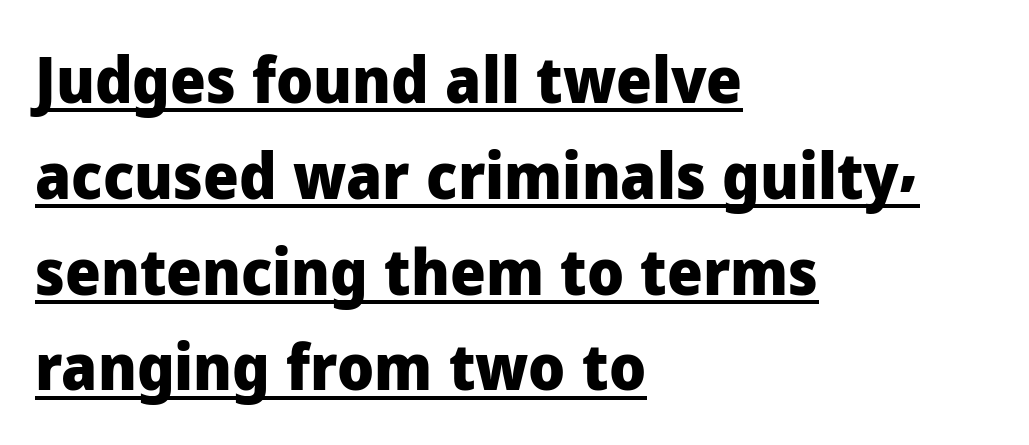
The image shows 63 px heavy sans-serif type, upright; set left-aligned, normal line spacing (1.52x), normal letter spacing, underlined; low stroke contrast and a medium x-height.
